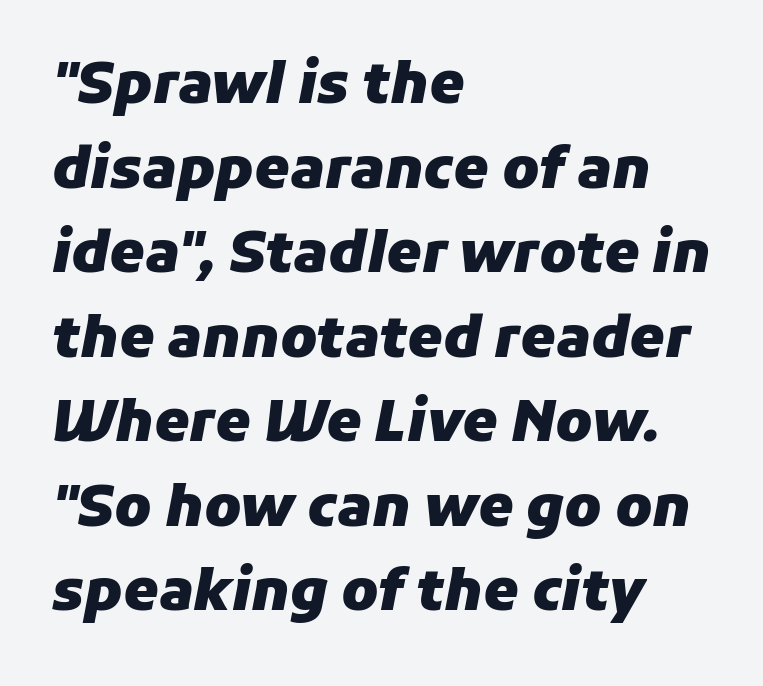
The space between consecutive lines is moderate. Posture: slanted. The typesetter chose a ragged-right arrangement here. Caption: bold face, heavy strokes. Character widths vary here, with narrow letters taking less room than wide ones. Students, note that the glyphs here touch the page at normal intervals.
